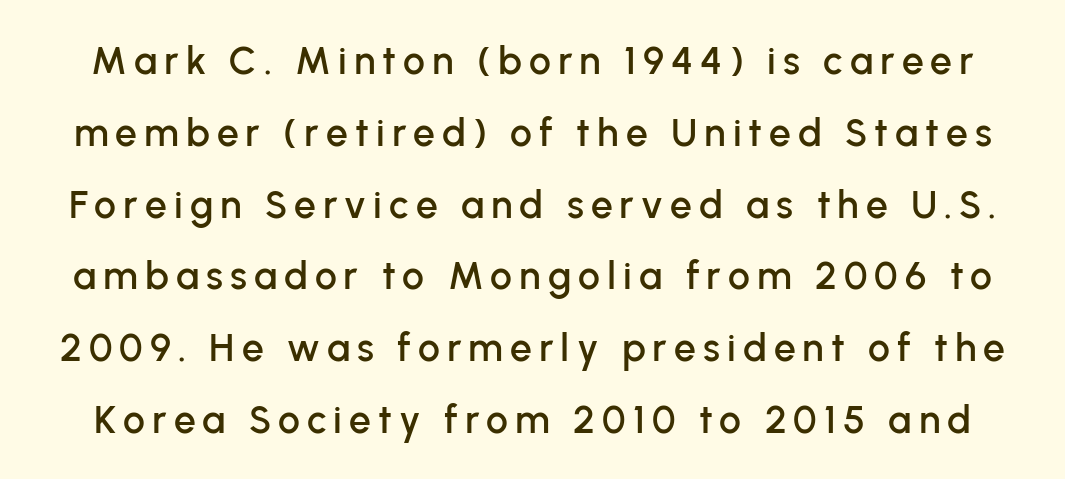
Q: Is the text italic (slanted)? A: No, it is upright.
Q: Is the typeface a serif or a sans-serif typeface? A: Sans-serif.
Q: Is the text underlined? A: No.
Q: Width (condensed, normal, or wide)? A: Normal.
Q: Stroke contrast? A: Low.
Q: x-height? A: Medium.
Q: Monospaced? A: No.
